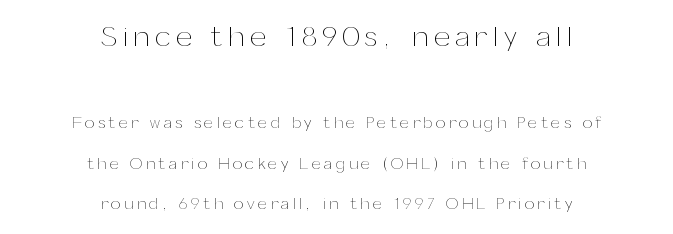
{"italic": "no", "bold": "no", "weight": "thin", "width": "normal", "stroke_contrast": "medium", "x_height": "medium", "monospaced": "no", "underline": "no", "align": "center", "line_spacing": "loose", "line_spacing_ratio": 2.4, "letter_spacing": "wide", "letter_spacing_em": 0.2, "larger_block": "first", "size_ratio": 1.71, "glyph_px": 29}
